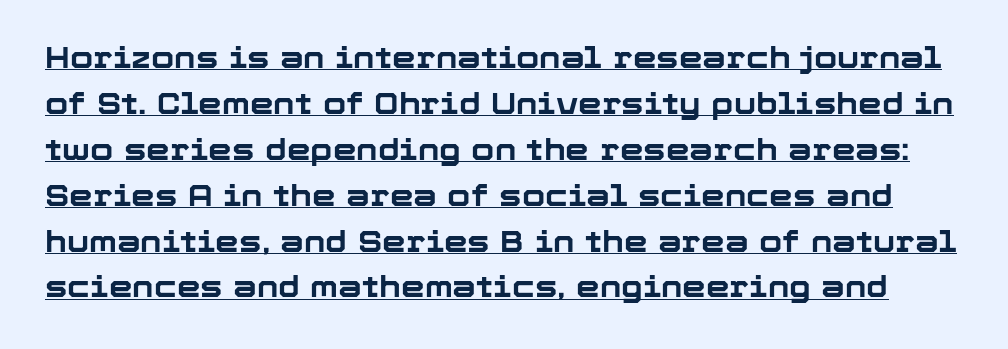
{"serif": "no", "italic": "no", "bold": "yes", "weight": "bold", "width": "normal", "stroke_contrast": "low", "x_height": "medium", "monospaced": "no", "underline": "yes", "line_spacing": "normal", "line_spacing_ratio": 1.53, "letter_spacing": "normal", "letter_spacing_em": 0.0, "glyph_px": 30}
